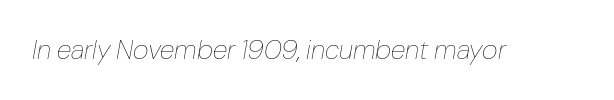
Compared with a typical body face, this is equally light or lighter still. The words here are not underlined. Each word holds together tightly as a unit, with standard inter-letter gaps. The rendering applies a slant to the glyphs.
